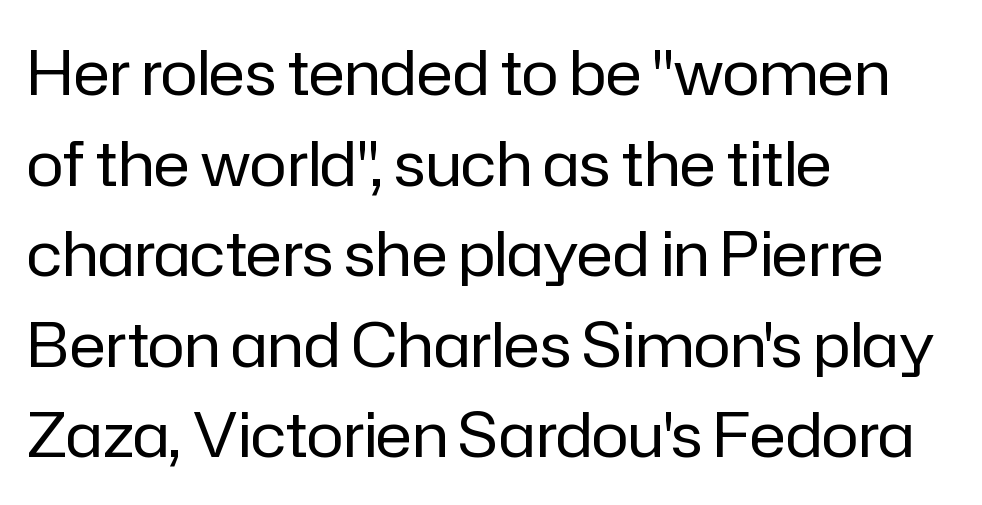
Q: Is the text bold? A: No.
Q: Is the text italic (slanted)? A: No, it is upright.
Q: Is the typeface a serif or a sans-serif typeface? A: Sans-serif.
Q: Is the text underlined? A: No.
Q: How is the paragraph aligned? A: Left-aligned.
Q: Is the spacing between letters normal or unusually wide? A: Normal.
Q: Is the spacing between lines tight, normal or loose? A: Normal.
Q: Width (condensed, normal, or wide)? A: Normal.
Q: Stroke contrast? A: Low.
Q: x-height? A: Medium.
Q: Monospaced? A: No.
